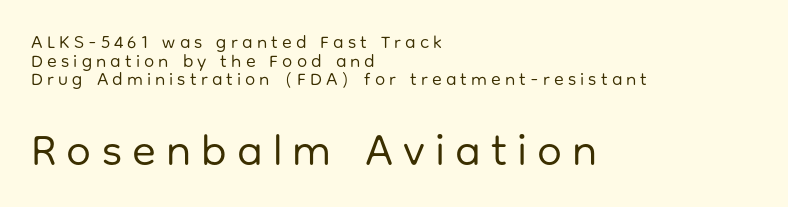
Q: Is the text bold? A: No.
Q: Is the text italic (slanted)? A: No, it is upright.
Q: Is the typeface a serif or a sans-serif typeface? A: Sans-serif.
Q: Is the text underlined? A: No.
Q: How is the paragraph aligned? A: Left-aligned.
Q: Is the spacing between letters normal or unusually wide? A: Unusually wide.
Q: Is the spacing between lines tight, normal or loose? A: Tight.
Q: Which block of text is set in a larger size, the first (top) or the second (bottom)? A: The second (bottom) one.
Q: Width (condensed, normal, or wide)? A: Normal.
Q: Stroke contrast? A: Low.
Q: x-height? A: Medium.
Q: Monospaced? A: No.
